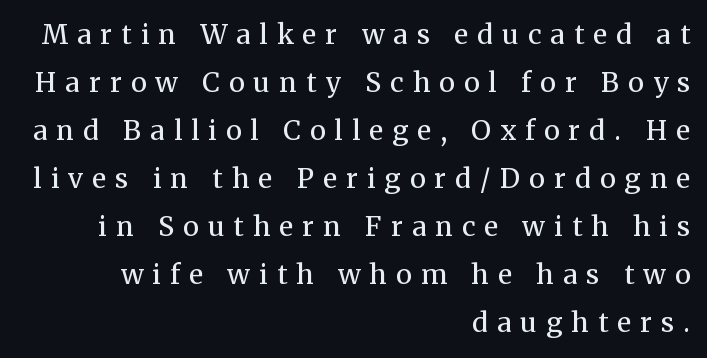
The image shows 27 px text type, upright; set right-aligned, line spacing 1.78x, unusually wide letter spacing (+0.34 em), not underlined.
